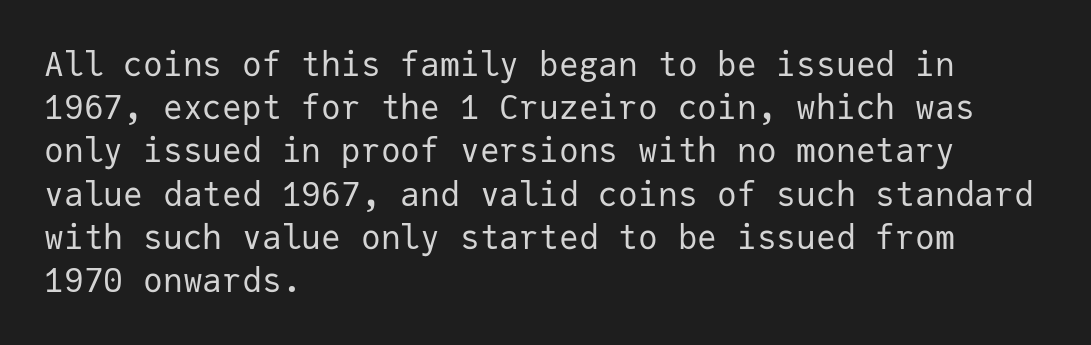
The image shows 33 px regular-weight sans-serif type, upright, monospaced; set left-aligned, normal line spacing (1.31x), normal letter spacing, not underlined; low stroke contrast and a medium x-height.
